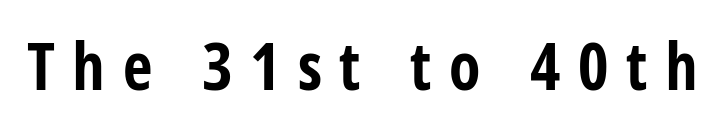
{"serif": "no", "italic": "no", "bold": "yes", "weight": "bold", "width": "condensed", "stroke_contrast": "low", "x_height": "large", "monospaced": "no", "underline": "no", "letter_spacing": "wide", "letter_spacing_em": 0.27, "glyph_px": 65}
